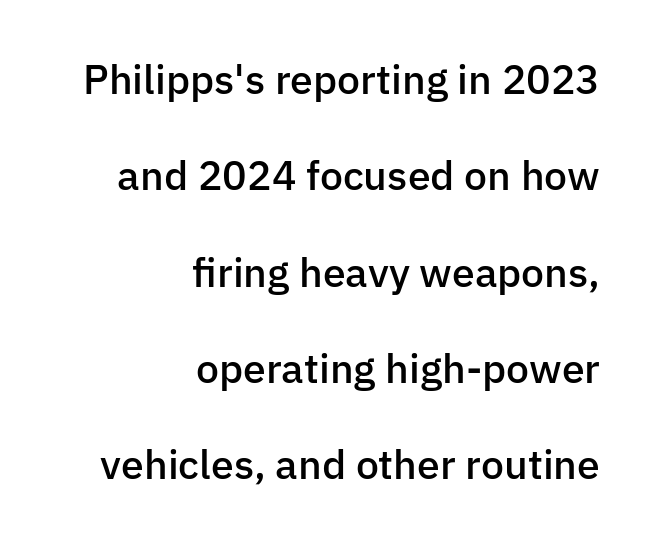
The image shows 41 px semibold sans-serif type, upright; set right-aligned, loose line spacing (2.35x), normal letter spacing, not underlined; low stroke contrast and a medium x-height.
